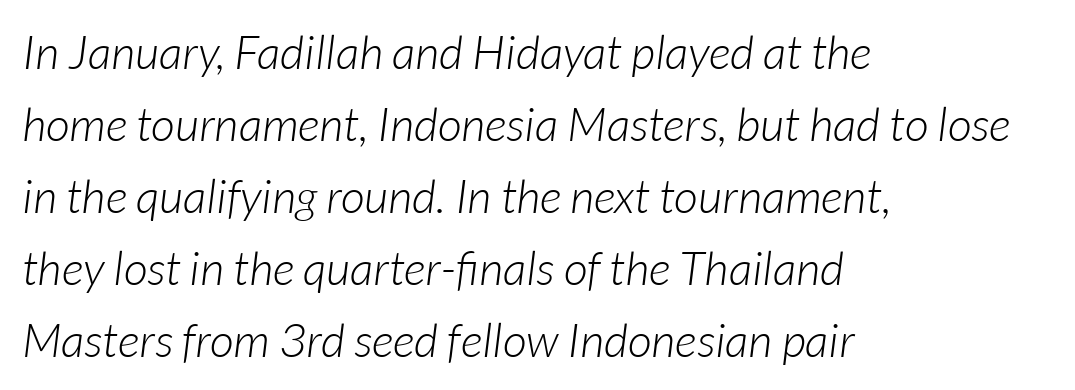
Q: Is the text bold? A: No.
Q: Is the text italic (slanted)? A: Yes, it leans right by about 7 degrees.
Q: Is the text underlined? A: No.
Q: How is the paragraph aligned? A: Left-aligned.
Q: Is the spacing between letters normal or unusually wide? A: Normal.
Q: Is the spacing between lines tight, normal or loose? A: Normal.
Q: Width (condensed, normal, or wide)? A: Normal.
Q: Stroke contrast? A: Low.
Q: x-height? A: Medium.
Q: Monospaced? A: No.
